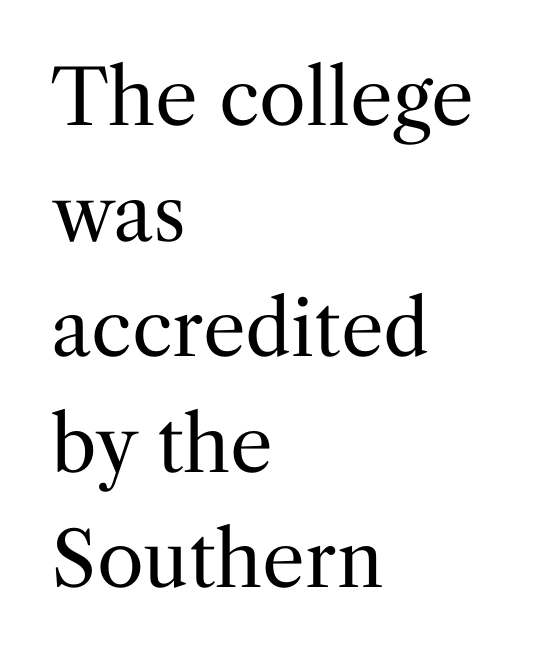
{"serif": "yes", "italic": "no", "bold": "no", "weight": "regular", "width": "normal", "stroke_contrast": "medium", "x_height": "medium", "monospaced": "no", "underline": "no", "align": "left", "line_spacing": "normal", "line_spacing_ratio": 1.52, "letter_spacing": "normal", "letter_spacing_em": 0.0, "glyph_px": 76}
